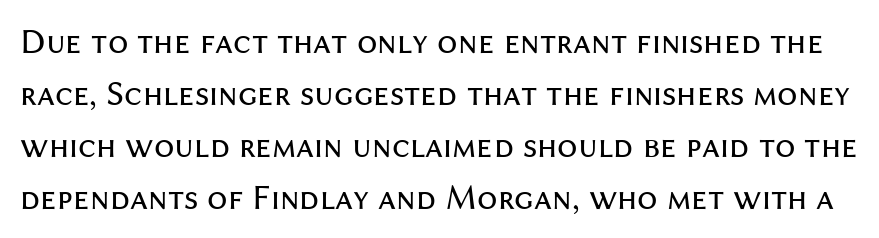
The image shows 36 px regular-weight sans-serif type, upright; set normal line spacing (1.44x), normal letter spacing, not underlined; medium stroke contrast and a medium x-height.
